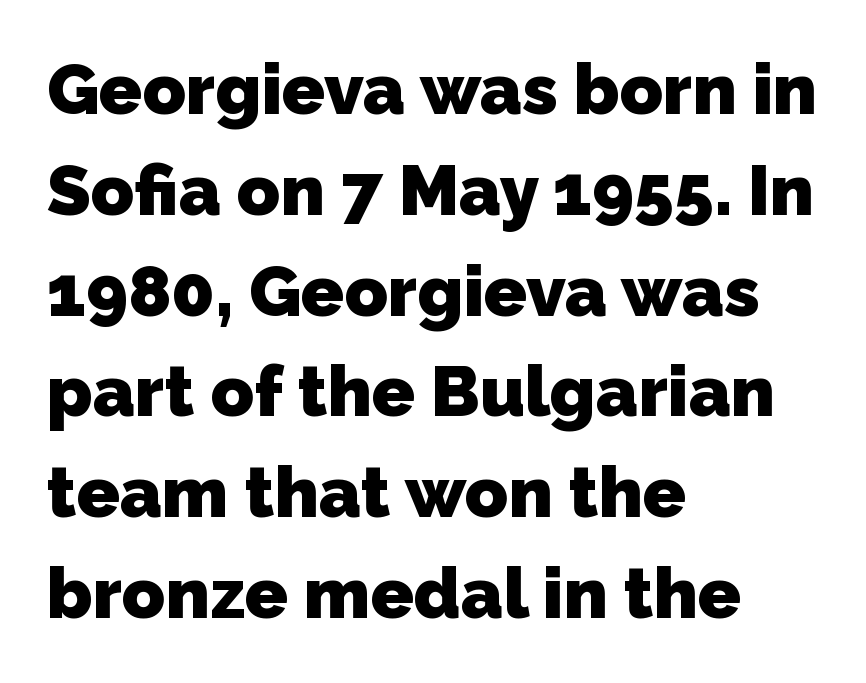
{"serif": "no", "bold": "yes", "weight": "heavy", "width": "normal", "stroke_contrast": "low", "x_height": "medium", "monospaced": "no", "underline": "no", "align": "left", "line_spacing": "normal", "line_spacing_ratio": 1.42, "letter_spacing": "normal", "letter_spacing_em": 0.0, "glyph_px": 71}
